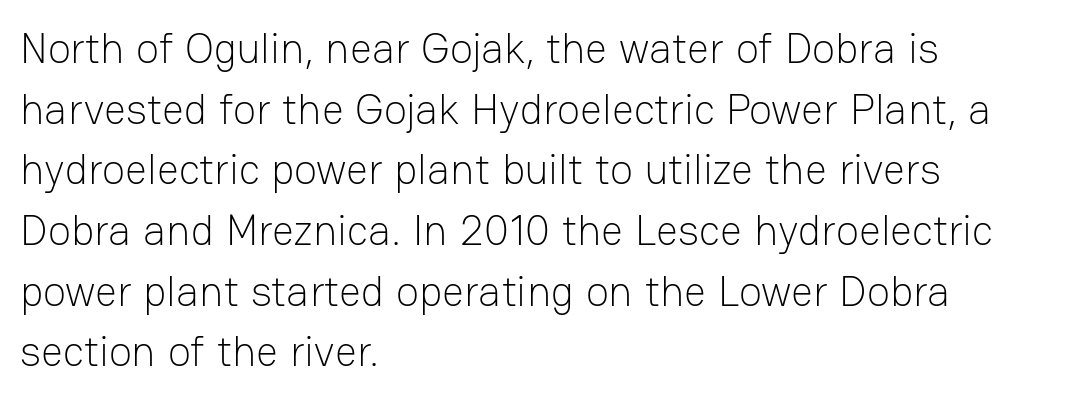
{"serif": "no", "italic": "no", "bold": "no", "weight": "light", "width": "normal", "stroke_contrast": "low", "x_height": "medium", "monospaced": "no", "underline": "no", "align": "left", "line_spacing": "normal", "line_spacing_ratio": 1.41, "letter_spacing": "normal", "letter_spacing_em": 0.0, "glyph_px": 43}
